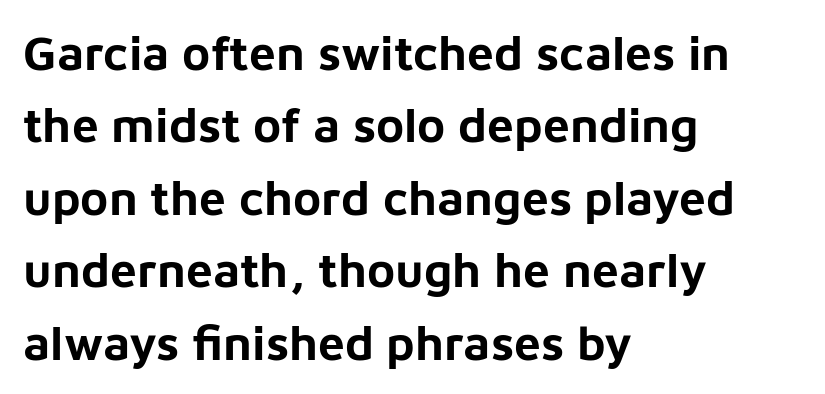
The image shows 48 px bold sans-serif type, upright; set left-aligned, normal line spacing (1.51x), normal letter spacing, not underlined; low stroke contrast and a medium x-height.
